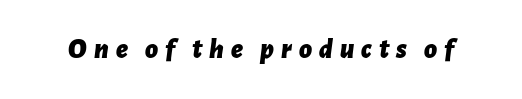
The image shows 28 px bold type, italic (leaning right); set unusually wide letter spacing (+0.25 em), not underlined; low stroke contrast and a medium x-height.
